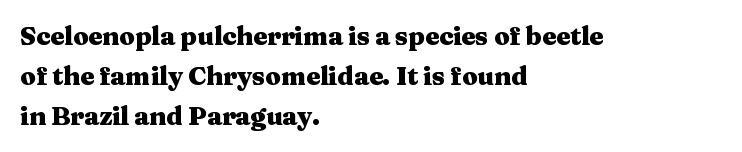
Tracking value appears to be zero — textbook default spacing. The text block is weighted toward the left margin, trailing off unevenly rightward. Posture: straight, roman, zero tilt. Regarding leading, the lines here are spaced in the standard way. Honestly, there is no underline to notice here at all. Thick stems and heavy bowls — unmistakably bold.
